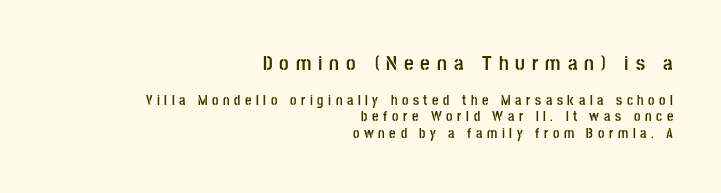
Loose tracking; the words dissolve into strings of separated letters. Descenders hang freely into open space. Of the two passages, the one on top uses the larger point size. Caption: multi-line text, flush right, ragged left. The type sits square on the baseline with zero lean. How heavy is the stroke? Heavy — this is a bold.
